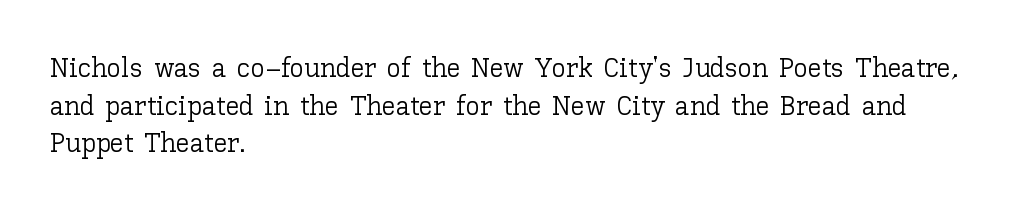
The zone under the glyphs is completely vacant. Heaviness? Minimal to ordinary, like unemphasized prose. Observe the ordinary spacing: letters are neighbours, not strangers. One glance says typical: line gaps are just what's usual. Every row of glyphs begins at an identical x-position on the left. The letters stand upright; this is a roman face.
